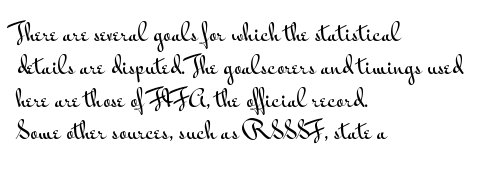
Q: Is the text italic (slanted)? A: Yes.
Q: Is the text underlined? A: No.
Q: How is the paragraph aligned? A: Left-aligned.
Q: Is the spacing between letters normal or unusually wide? A: Normal.
Q: Is the spacing between lines tight, normal or loose? A: Normal.
